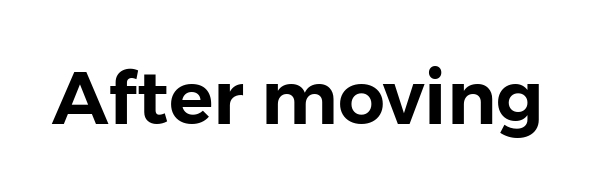
Q: Is the text italic (slanted)? A: No, it is upright.
Q: Is the typeface a serif or a sans-serif typeface? A: Sans-serif.
Q: Is the text underlined? A: No.
Q: Is the spacing between letters normal or unusually wide? A: Normal.
Q: Width (condensed, normal, or wide)? A: Normal.
Q: Stroke contrast? A: Low.
Q: x-height? A: Medium.
Q: Monospaced? A: No.
